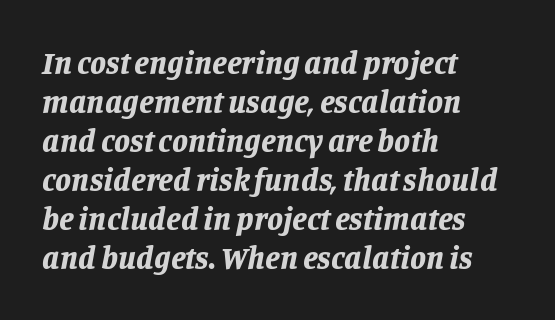
Q: Is the text bold? A: Yes.
Q: Is the text italic (slanted)? A: Yes, it leans right by about 11 degrees.
Q: Is the text underlined? A: No.
Q: How is the paragraph aligned? A: Left-aligned.
Q: Is the spacing between letters normal or unusually wide? A: Normal.
Q: Width (condensed, normal, or wide)? A: Normal.
Q: Stroke contrast? A: Low.
Q: x-height? A: Large.
Q: Monospaced? A: No.
